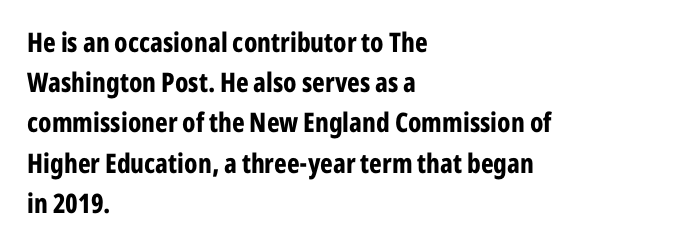
Q: Is the text bold? A: Yes.
Q: Is the text italic (slanted)? A: No, it is upright.
Q: Is the text underlined? A: No.
Q: How is the paragraph aligned? A: Left-aligned.
Q: Is the spacing between letters normal or unusually wide? A: Normal.
Q: Is the spacing between lines tight, normal or loose? A: Normal.
